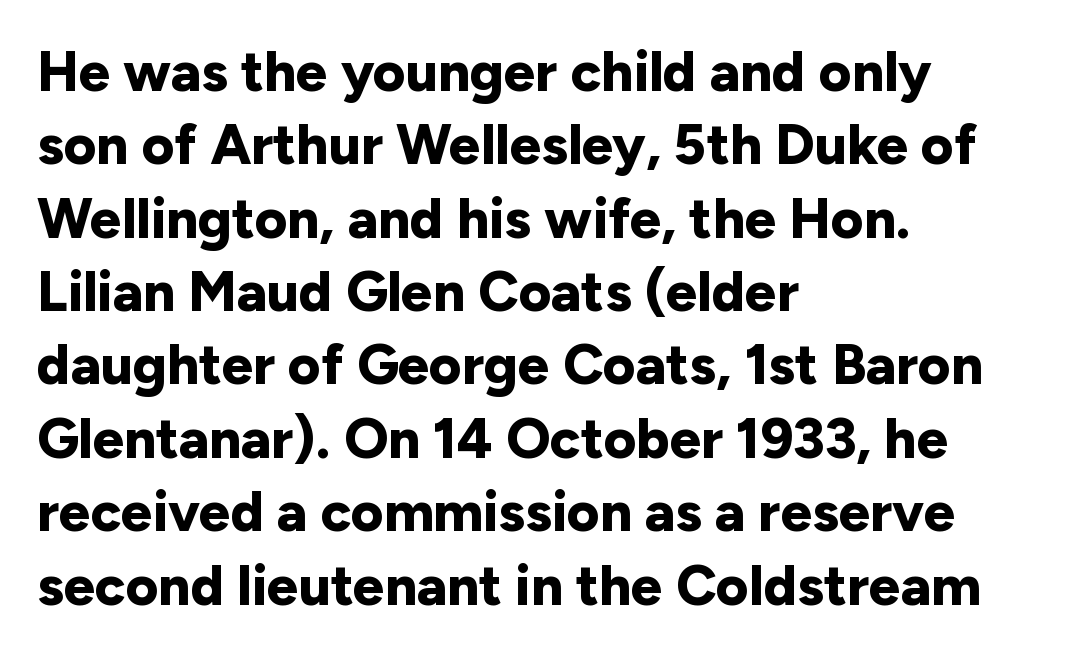
{"serif": "no", "italic": "no", "bold": "yes", "weight": "bold", "width": "normal", "stroke_contrast": "low", "x_height": "medium", "monospaced": "no", "underline": "no", "align": "left", "line_spacing": "normal", "line_spacing_ratio": 1.31, "letter_spacing": "normal", "letter_spacing_em": 0.0, "glyph_px": 56}
